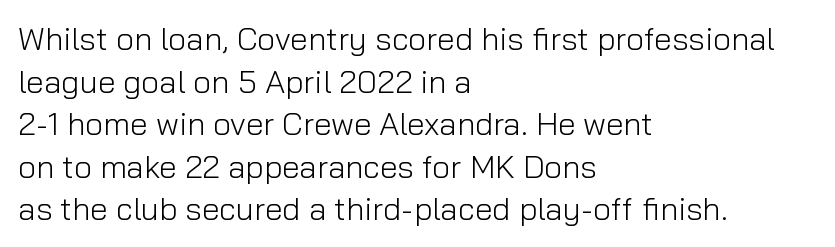
The image shows 32 px light sans-serif type, upright; set left-aligned, normal line spacing (1.33x), normal letter spacing, not underlined; low stroke contrast and a medium x-height.
